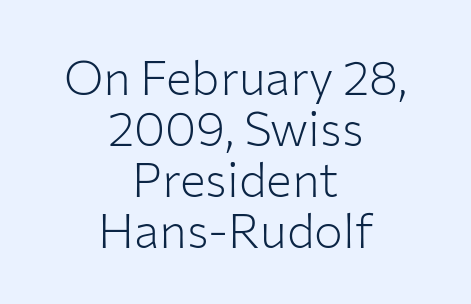
The image shows 48 px light sans-serif type, upright; set centered, tight line spacing (1.06x), normal letter spacing, not underlined; low stroke contrast and a medium x-height.
